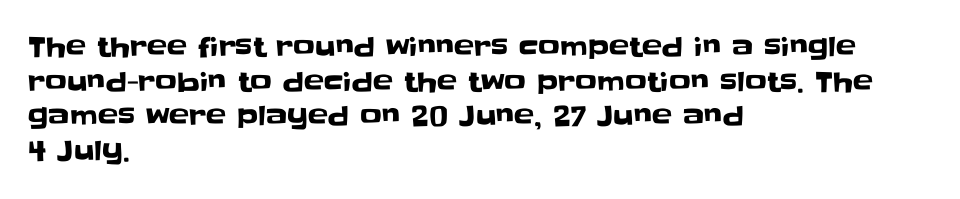
You could call the tracking neutral — neither tight nor loose. Interline gaps are of average width in this sample. The zone under the glyphs is completely vacant. A classic flush-left, rag-right setting is used for this passage. Style check: upright.
